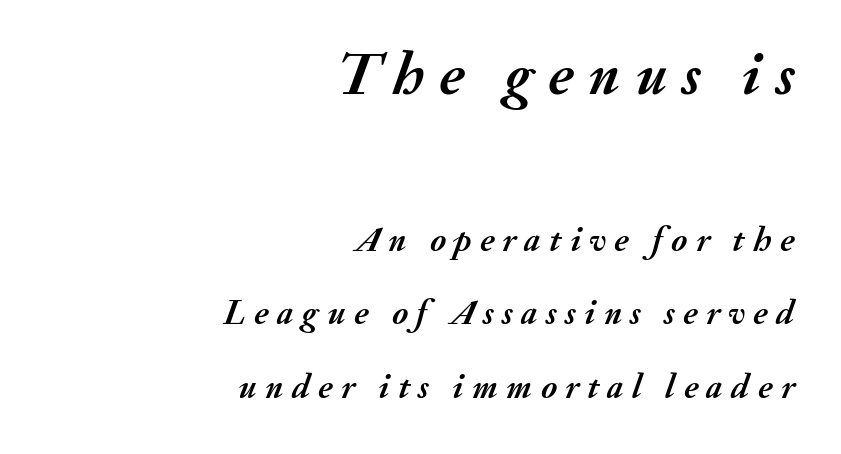
{"italic": "yes", "lean": "right", "slant_degrees": 20, "bold": "yes", "weight": "semibold", "width": "normal", "stroke_contrast": "medium", "x_height": "small", "monospaced": "no", "underline": "no", "align": "right", "line_spacing": "loose", "line_spacing_ratio": 2.1, "letter_spacing": "wide", "letter_spacing_em": 0.24, "larger_block": "first", "size_ratio": 1.74, "glyph_px": 61}
